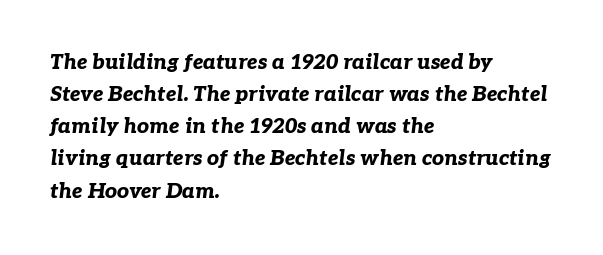
The image shows 21 px bold type, italic (leaning right); set left-aligned, normal line spacing (1.53x), normal letter spacing, not underlined.
